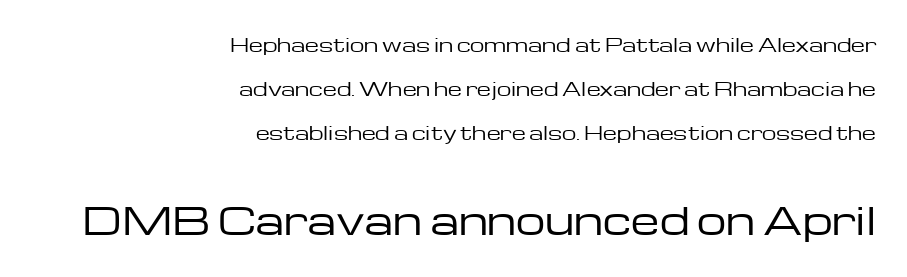
{"serif": "no", "italic": "no", "bold": "no", "weight": "regular", "width": "wide", "stroke_contrast": "low", "x_height": "medium", "monospaced": "no", "underline": "no", "align": "right", "line_spacing": "loose", "line_spacing_ratio": 2.44, "letter_spacing": "normal", "letter_spacing_em": 0.0, "larger_block": "second", "size_ratio": 2.06, "glyph_px": 37}
